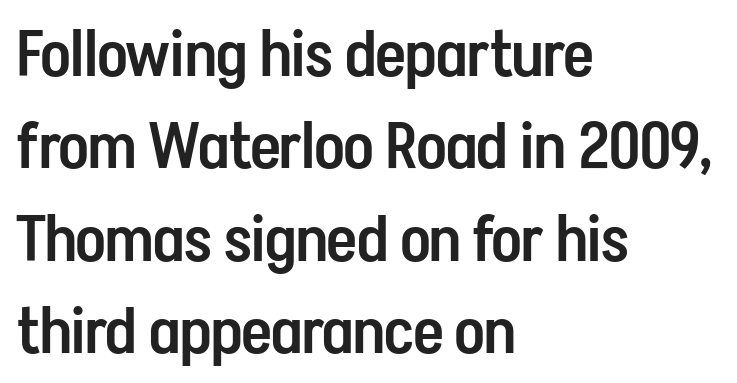
{"serif": "no", "italic": "no", "bold": "semi", "weight": "semibold", "width": "condensed", "stroke_contrast": "low", "x_height": "medium", "monospaced": "no", "underline": "no", "align": "left", "line_spacing": "normal", "line_spacing_ratio": 1.42, "letter_spacing": "normal", "letter_spacing_em": 0.0, "glyph_px": 65}
